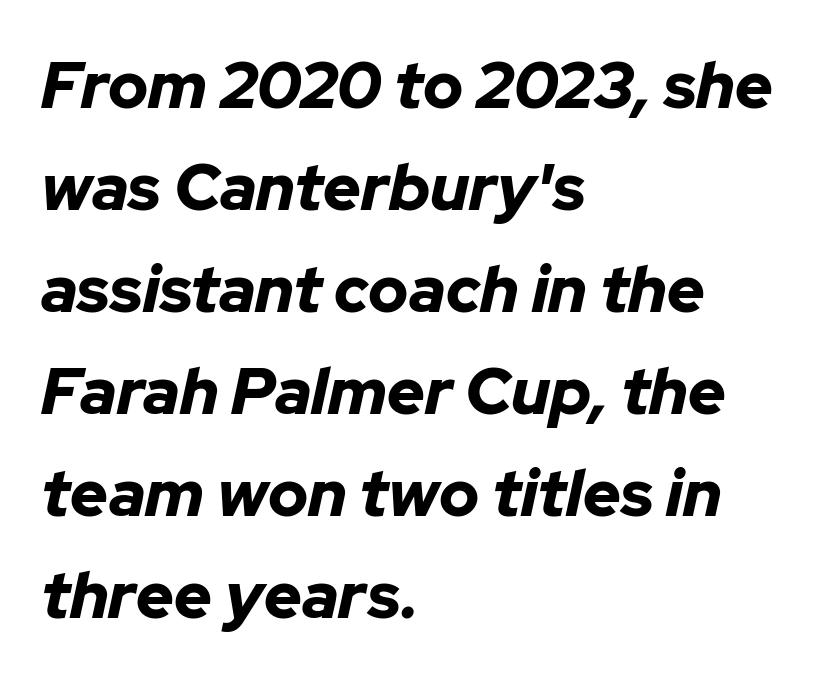
The image shows 65 px bold type, italic (leaning right); set left-aligned, normal line spacing (1.57x), normal letter spacing, not underlined; low stroke contrast and a medium x-height.
